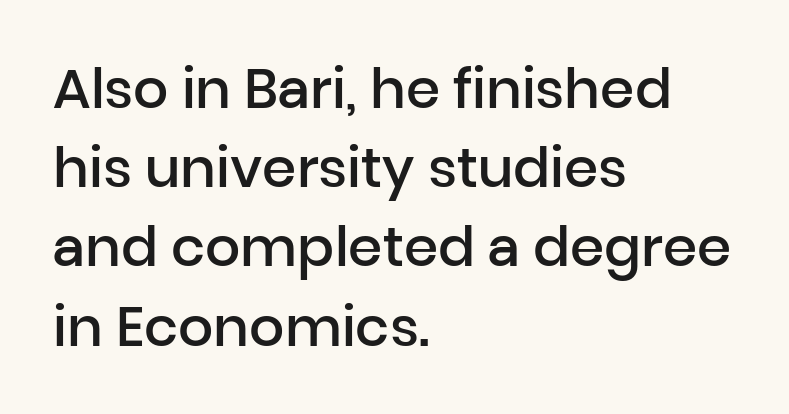
Lines of text with bare space underneath. Baseline-to-baseline distance is the conventional proportion of letter height. Alignment: flush left. A typesetter would label this face a sans. Do the characters align in a grid? No, the font is proportional. The horizontal fit of the characters is conventional and even.
